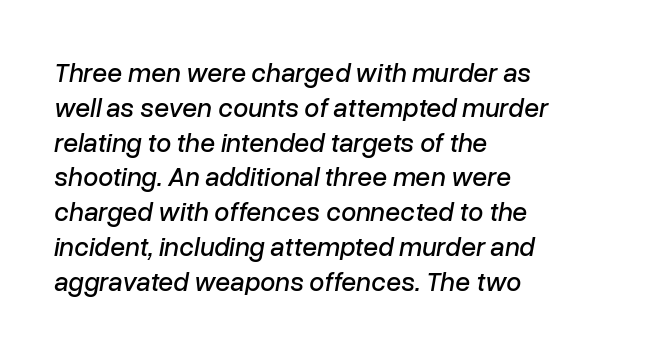
{"italic": "yes", "lean": "right", "slant_degrees": 10, "underline": "no", "align": "left", "line_spacing": "normal", "line_spacing_ratio": 1.29, "letter_spacing": "normal", "letter_spacing_em": 0.0, "glyph_px": 27}
